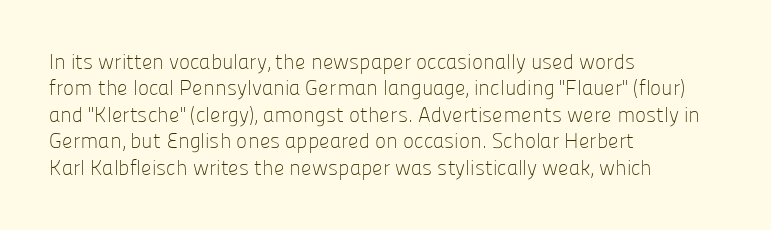
{"italic": "no", "bold": "no", "underline": "no", "align": "left", "line_spacing": "normal", "line_spacing_ratio": 1.26, "letter_spacing": "normal", "letter_spacing_em": 0.0, "glyph_px": 21}
